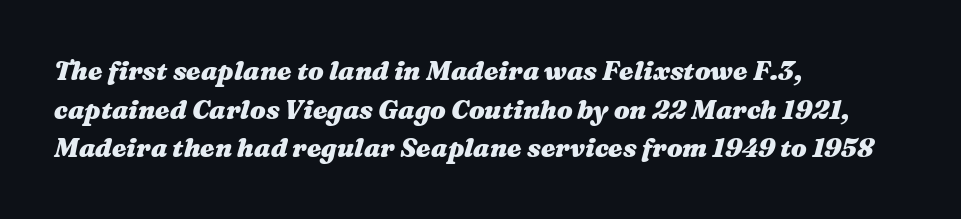
Q: Is the text bold? A: Yes.
Q: Is the text italic (slanted)? A: Yes, it leans right by about 16 degrees.
Q: Is the text underlined? A: No.
Q: How is the paragraph aligned? A: Left-aligned.
Q: Is the spacing between letters normal or unusually wide? A: Normal.
Q: Is the spacing between lines tight, normal or loose? A: Normal.
